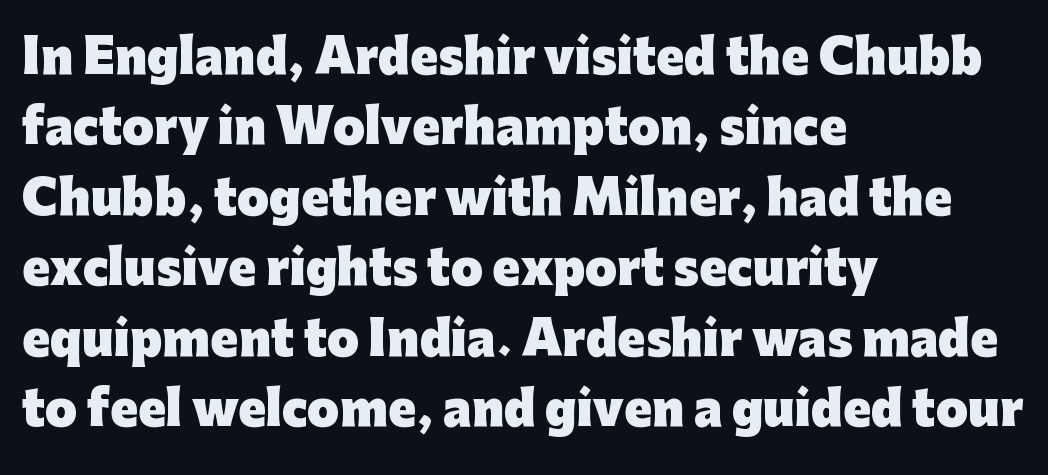
The image shows 46 px heavy sans-serif type, upright; set left-aligned, normal line spacing (1.53x), normal letter spacing, not underlined; low stroke contrast and a medium x-height.
